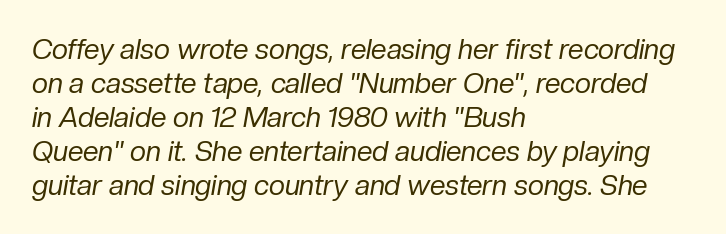
Q: Is the text bold? A: No.
Q: Is the text italic (slanted)? A: Yes, it leans right by about 10 degrees.
Q: Is the text underlined? A: No.
Q: How is the paragraph aligned? A: Left-aligned.
Q: Is the spacing between letters normal or unusually wide? A: Normal.
Q: Width (condensed, normal, or wide)? A: Normal.
Q: Stroke contrast? A: Low.
Q: x-height? A: Medium.
Q: Monospaced? A: No.
